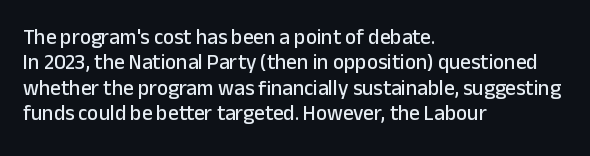
Q: Is the text italic (slanted)? A: No, it is upright.
Q: Is the text underlined? A: No.
Q: How is the paragraph aligned? A: Left-aligned.
Q: Is the spacing between letters normal or unusually wide? A: Normal.
